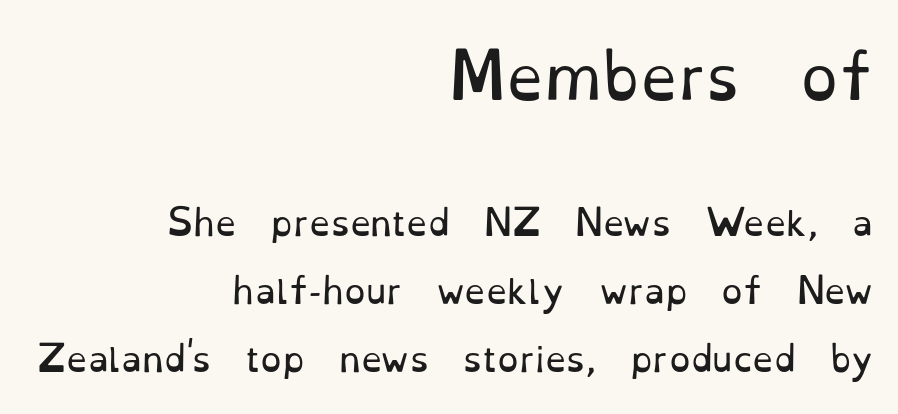
The image shows 60 px regular-weight type, upright; set right-aligned, loose line spacing (2.0x), normal letter spacing, not underlined; the first (top) block is 1.76x larger; low stroke contrast and a small x-height.
